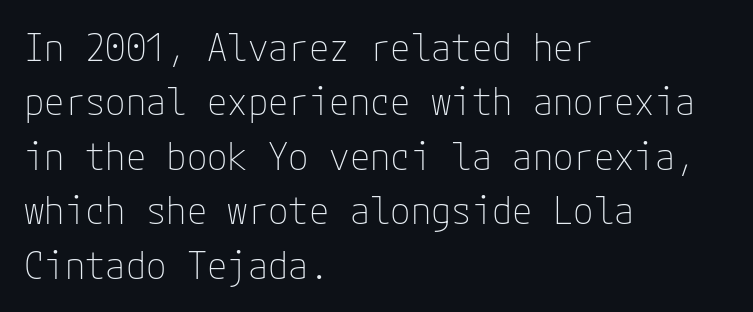
The image shows 37 px thin sans-serif type, upright; set left-aligned, normal line spacing (1.47x), normal letter spacing, not underlined; low stroke contrast and a medium x-height.
